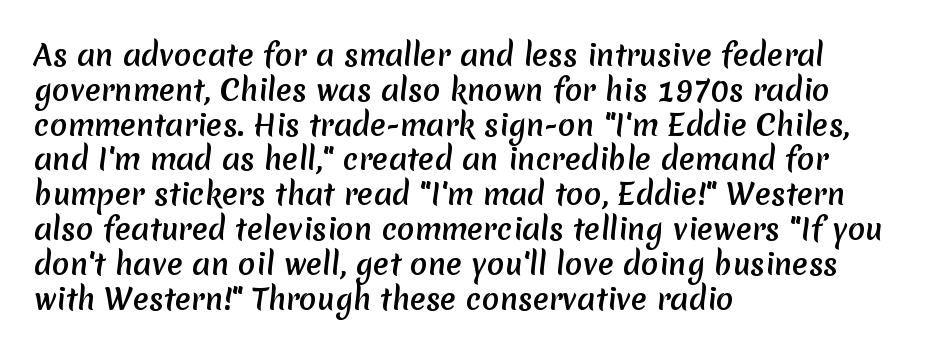
{"serif": "no", "width": "normal", "stroke_contrast": "medium", "x_height": "medium", "monospaced": "no", "underline": "no", "align": "left", "line_spacing_ratio": 1.2, "letter_spacing": "normal", "letter_spacing_em": 0.0, "glyph_px": 29}
